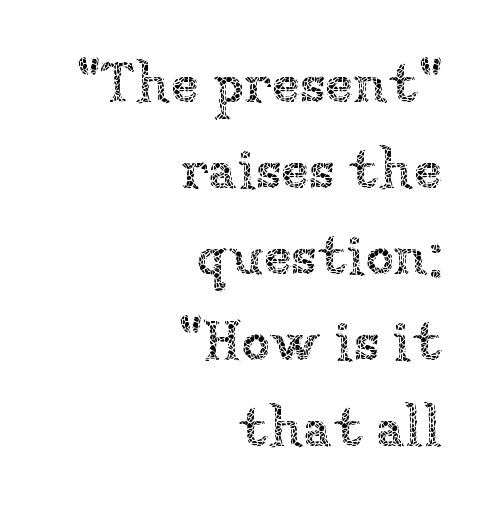
{"italic": "no", "bold": "no", "weight": "thin", "width": "normal", "stroke_contrast": "low", "x_height": "medium", "monospaced": "no", "underline": "no", "align": "right", "line_spacing": "normal", "line_spacing_ratio": 1.51, "letter_spacing": "normal", "letter_spacing_em": 0.0, "glyph_px": 57}
